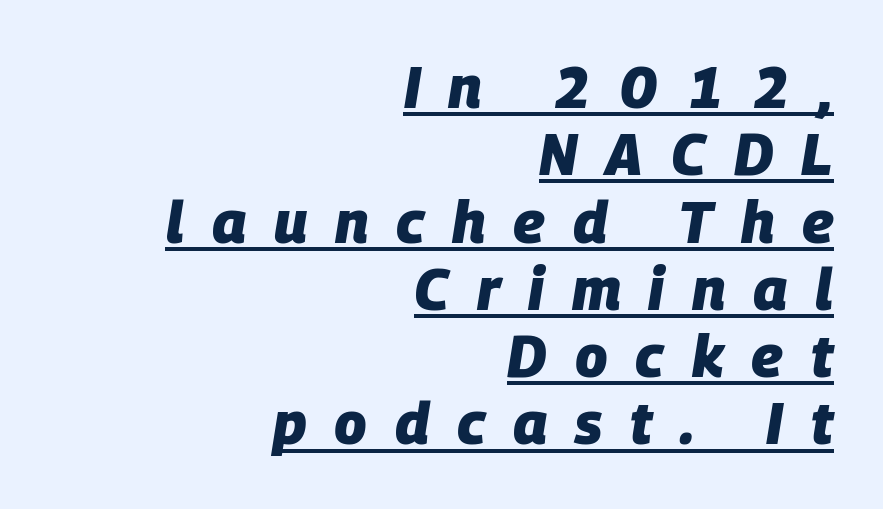
The face used here has a pronounced slope to its letters. Varying glyph widths throughout — classic text-font behaviour. Characters follow at a spacing far wider than the type designer built in. Thick stems and heavy bowls — unmistakably bold. Each line of the rendering has a horizontal stroke beneath the glyphs. Casual observation: everything's shoved over to the right.
